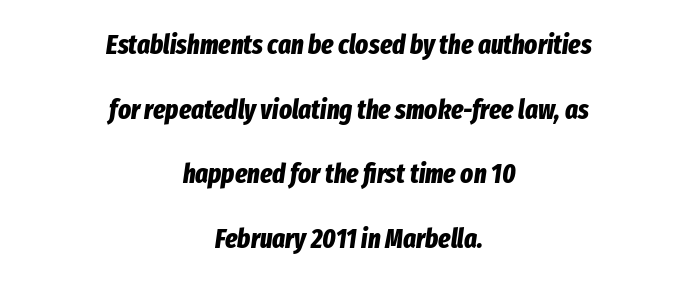
These lines stack symmetrically, like a column narrowing and widening about its center. What's the leading like? Stretched, with rows far apart. The face used here has a pronounced slope to its letters. Honestly, there is no underline to notice here at all. Tracking here is standard; glyphs follow each other at the usual distance. In terms of weight, the rendering is a true, heavy bold.
